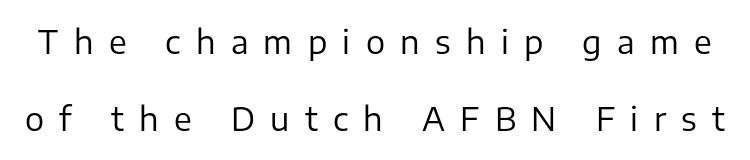
Q: Is the text bold? A: No.
Q: Is the text italic (slanted)? A: No, it is upright.
Q: Is the typeface a serif or a sans-serif typeface? A: Sans-serif.
Q: Is the text underlined? A: No.
Q: Is the spacing between letters normal or unusually wide? A: Unusually wide.
Q: Is the spacing between lines tight, normal or loose? A: Loose.
Q: Width (condensed, normal, or wide)? A: Normal.
Q: Stroke contrast? A: Low.
Q: x-height? A: Medium.
Q: Monospaced? A: No.
